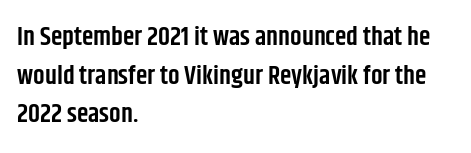
Q: Is the text bold? A: Semi-bold.
Q: Is the text italic (slanted)? A: No, it is upright.
Q: Is the text underlined? A: No.
Q: How is the paragraph aligned? A: Left-aligned.
Q: Is the spacing between letters normal or unusually wide? A: Normal.
Q: Is the spacing between lines tight, normal or loose? A: Normal.
